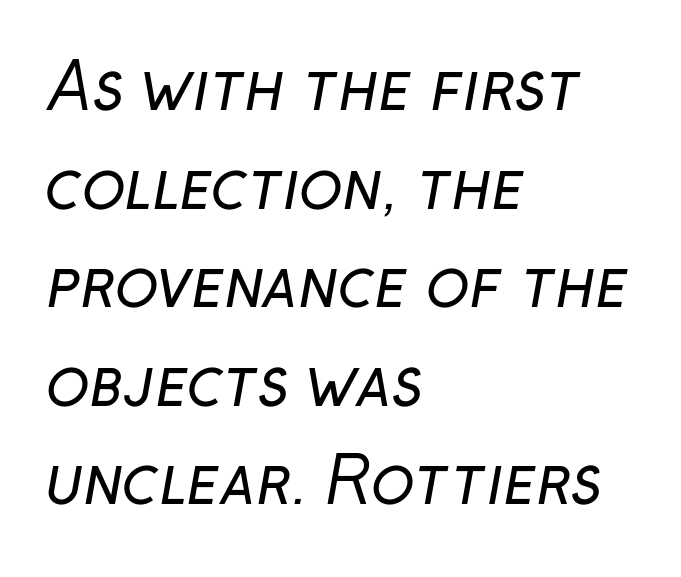
{"serif": "no", "bold": "no", "weight": "regular", "width": "normal", "stroke_contrast": "low", "x_height": "medium", "monospaced": "no", "underline": "no", "align": "left", "line_spacing": "normal", "line_spacing_ratio": 1.54, "letter_spacing": "normal", "letter_spacing_em": 0.0, "glyph_px": 64}
